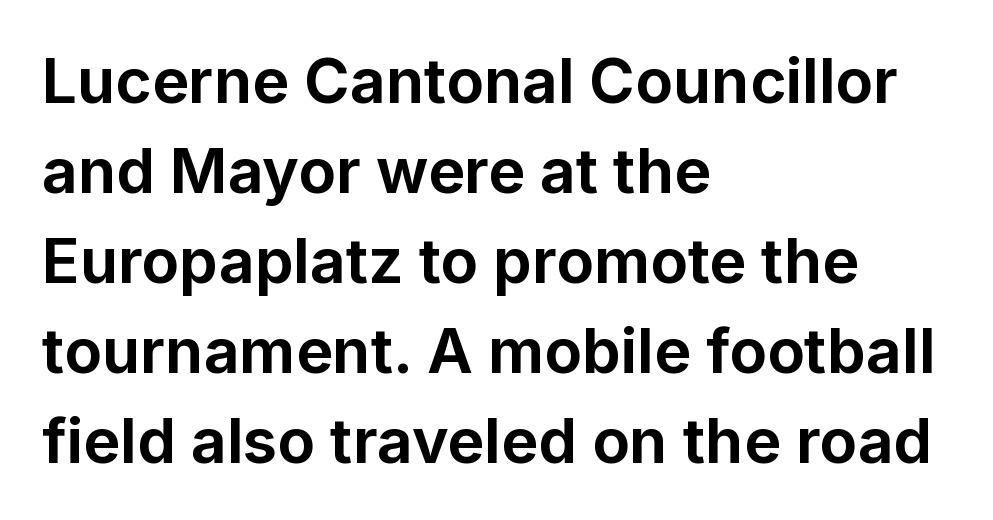
The image shows 62 px bold sans-serif type, upright; set left-aligned, normal line spacing (1.45x), normal letter spacing, not underlined; low stroke contrast and a medium x-height.
